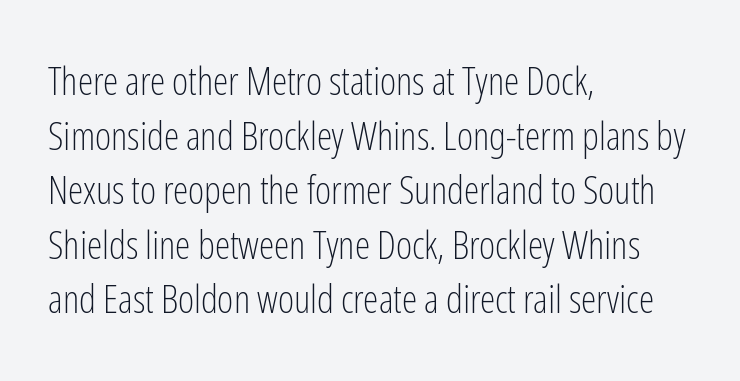
Q: Is the text bold? A: No.
Q: Is the text italic (slanted)? A: No, it is upright.
Q: Is the typeface a serif or a sans-serif typeface? A: Sans-serif.
Q: Is the text underlined? A: No.
Q: How is the paragraph aligned? A: Left-aligned.
Q: Is the spacing between letters normal or unusually wide? A: Normal.
Q: Is the spacing between lines tight, normal or loose? A: Normal.
Q: Width (condensed, normal, or wide)? A: Condensed.
Q: Stroke contrast? A: Low.
Q: x-height? A: Medium.
Q: Monospaced? A: No.
